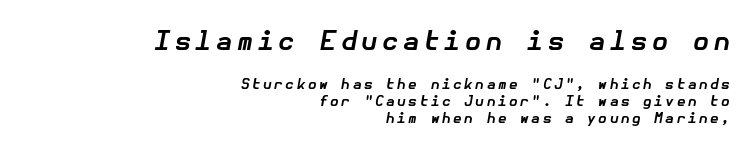
The image shows 26 px bold type, italic (leaning right); set right-aligned, line spacing 1.18x, not underlined; the first (top) block is 1.86x larger.
